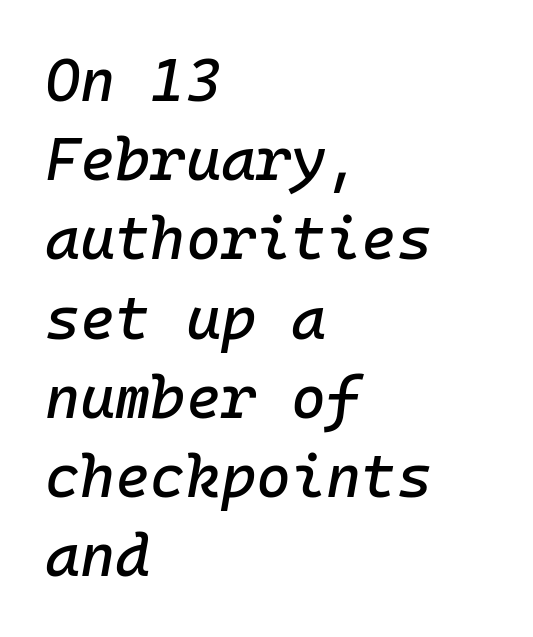
Here the glyphs are tracked normally, forming tight word shapes. Check the space under the baseline: it is left empty. An italicized treatment has been applied to the whole sample. These lines are rendered in a fixed-pitch font. This sample keeps an unexceptional amount of space between lines.
